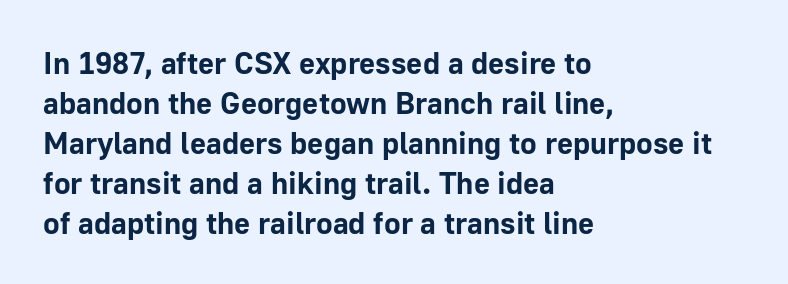
{"serif": "no", "italic": "no", "bold": "yes", "weight": "bold", "width": "normal", "stroke_contrast": "low", "x_height": "medium", "monospaced": "no", "underline": "no", "align": "left", "line_spacing": "normal", "line_spacing_ratio": 1.29, "letter_spacing": "normal", "letter_spacing_em": 0.0, "glyph_px": 31}
